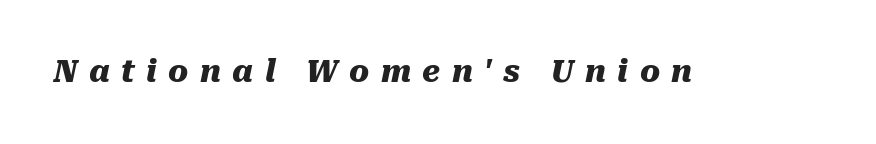
Characters are canted at an angle relative to the baseline's perpendicular. The space directly below the letters is spotless. Caption: expanded tracking, letters set apart. This sample has the flowing, uneven cadence of proportional lettering. Is the type bold? Yes — the strokes are clearly thick and heavy.
